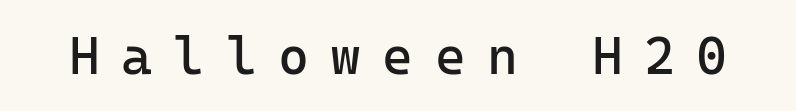
Do the characters align in a grid? Yes, the font is monospaced. The glyphs in this specimen are sans serif. Letter spacing: wide. The space beneath each line is pristine and unruled. Each stroke keeps to a modest, everyday thickness or less. The axis of the letterforms is exactly vertical.
